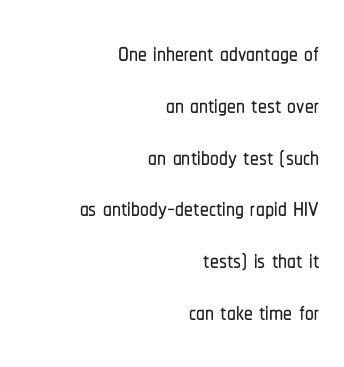
{"serif": "no", "italic": "no", "width": "condensed", "stroke_contrast": "low", "x_height": "medium", "monospaced": "no", "underline": "no", "align": "right", "line_spacing": "normal", "line_spacing_ratio": 1.48, "letter_spacing": "normal", "letter_spacing_em": 0.0, "glyph_px": 35}
